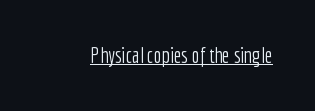
The image shows 21 px text type, upright; set normal letter spacing, underlined.
